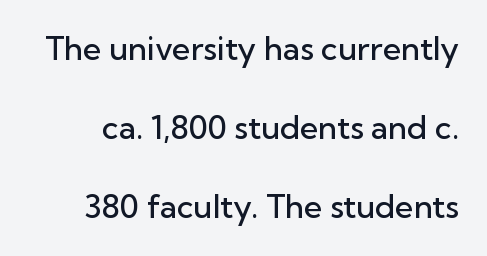
{"serif": "no", "italic": "no", "bold": "semi", "weight": "semibold", "width": "normal", "stroke_contrast": "low", "x_height": "medium", "monospaced": "no", "underline": "no", "line_spacing": "loose", "line_spacing_ratio": 2.47, "letter_spacing": "normal", "letter_spacing_em": 0.0, "glyph_px": 32}
